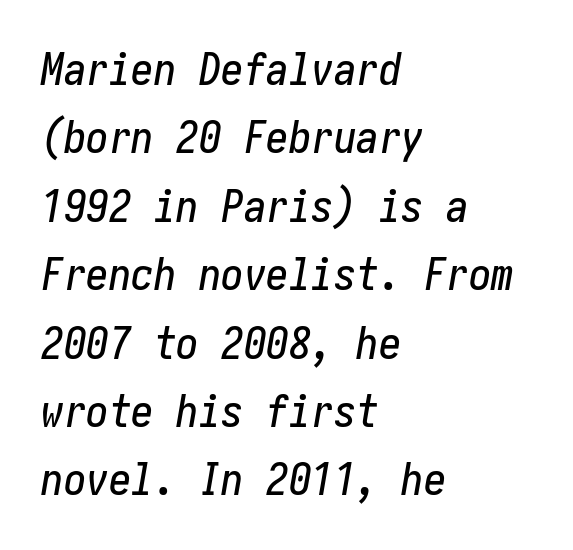
Q: Is the text italic (slanted)? A: Yes, it leans right by about 10 degrees.
Q: Is the text underlined? A: No.
Q: How is the paragraph aligned? A: Left-aligned.
Q: Is the spacing between letters normal or unusually wide? A: Normal.
Q: Is the spacing between lines tight, normal or loose? A: Normal.
Q: Width (condensed, normal, or wide)? A: Condensed.
Q: Stroke contrast? A: Low.
Q: x-height? A: Medium.
